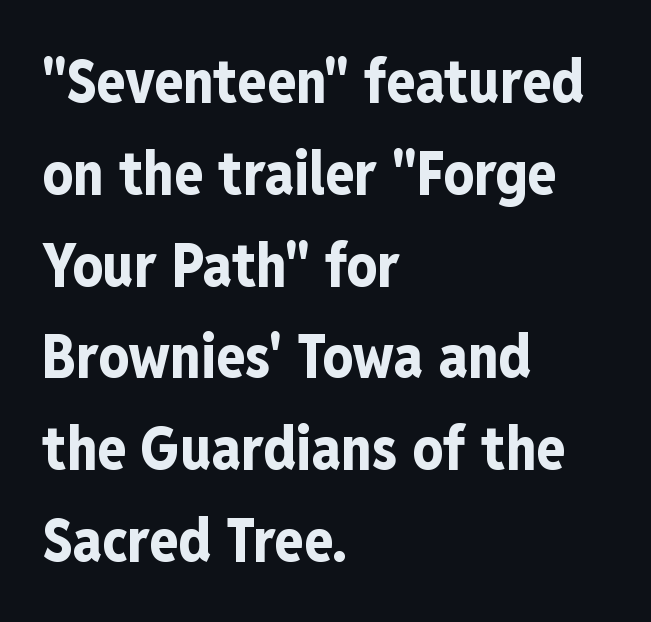
{"serif": "no", "italic": "no", "bold": "yes", "weight": "bold", "width": "condensed", "stroke_contrast": "low", "x_height": "medium", "monospaced": "no", "underline": "no", "align": "left", "line_spacing": "normal", "line_spacing_ratio": 1.53, "letter_spacing": "normal", "letter_spacing_em": 0.0, "glyph_px": 60}
